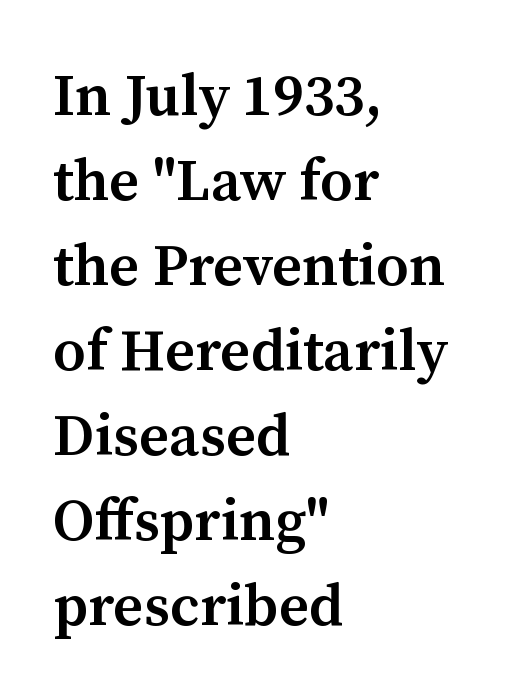
The lines in this sample share a left origin and differ only in where they stop. On the weight axis this lands at semibold, roughly 600. Upright lettering throughout. The letters sit at their default tracking, neither squeezed nor spread. The passage shown is typeset with a serif family. Beneath every word, the page is bare.
